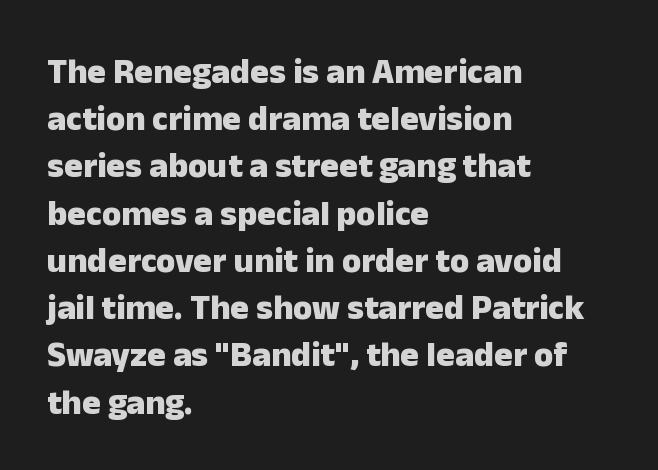
{"serif": "no", "italic": "no", "bold": "yes", "weight": "heavy", "width": "normal", "stroke_contrast": "low", "x_height": "medium", "monospaced": "no", "underline": "no", "align": "left", "line_spacing": "normal", "line_spacing_ratio": 1.35, "letter_spacing": "normal", "letter_spacing_em": 0.0, "glyph_px": 35}
